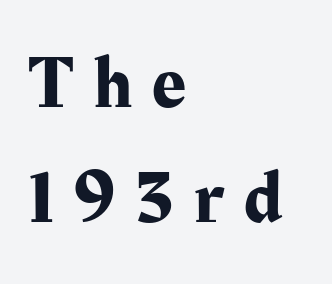
{"serif": "yes", "italic": "no", "width": "normal", "stroke_contrast": "medium", "x_height": "medium", "monospaced": "no", "underline": "no", "align": "left", "line_spacing": "normal", "line_spacing_ratio": 1.55, "letter_spacing": "wide", "letter_spacing_em": 0.28, "glyph_px": 74}
